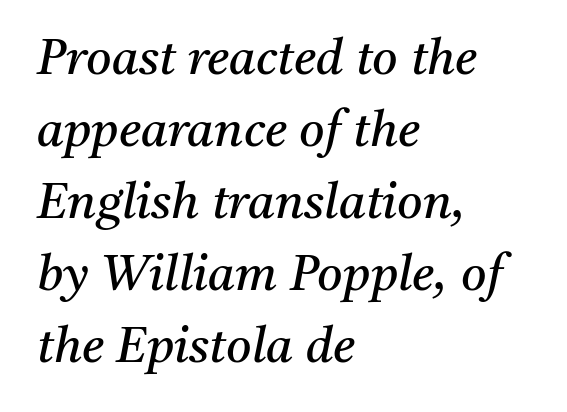
Observe the lean: these are italic letterforms. This rendering leaves character spacing at its baseline value. Which margin do the lines hug? The left one — the right edge is uneven. The baseline area is clear. The font family rendered here belongs to the serif group. The weight tops out at a normal text grade.
